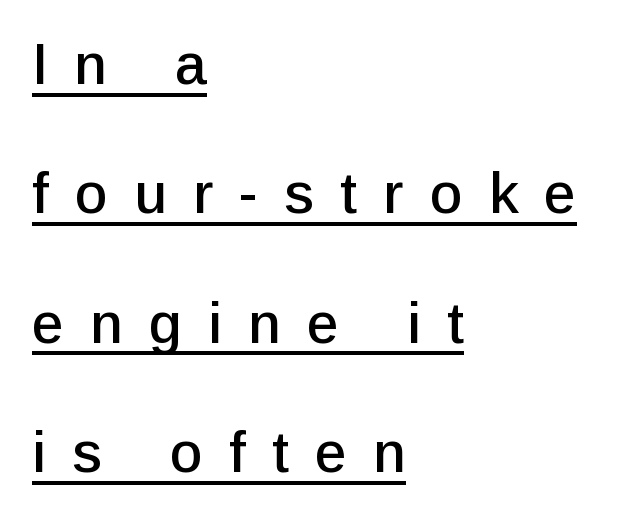
Q: Is the text italic (slanted)? A: No, it is upright.
Q: Is the typeface a serif or a sans-serif typeface? A: Sans-serif.
Q: Is the text underlined? A: Yes.
Q: How is the paragraph aligned? A: Left-aligned.
Q: Is the spacing between letters normal or unusually wide? A: Unusually wide.
Q: Is the spacing between lines tight, normal or loose? A: Loose.
Q: Width (condensed, normal, or wide)? A: Normal.
Q: Stroke contrast? A: Low.
Q: x-height? A: Medium.
Q: Monospaced? A: No.
